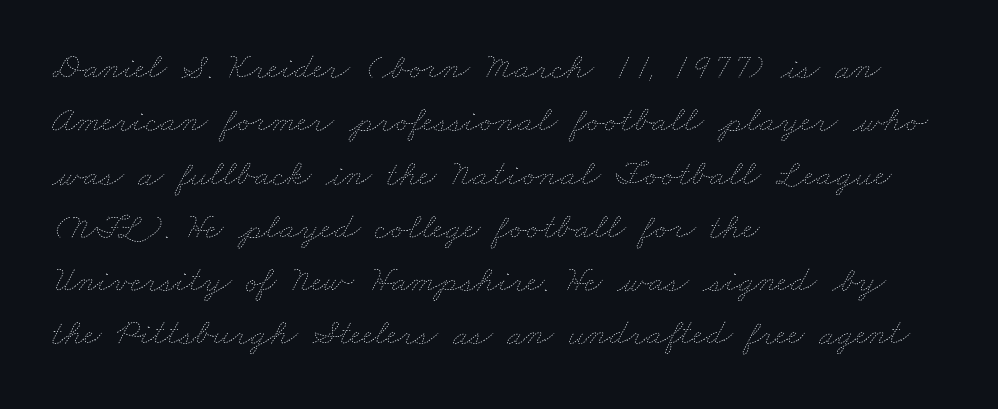
{"bold": "no", "weight": "thin", "width": "wide", "stroke_contrast": "low", "x_height": "small", "monospaced": "no", "underline": "no", "align": "left", "line_spacing": "normal", "line_spacing_ratio": 1.44, "letter_spacing": "normal", "letter_spacing_em": 0.0, "glyph_px": 37}
